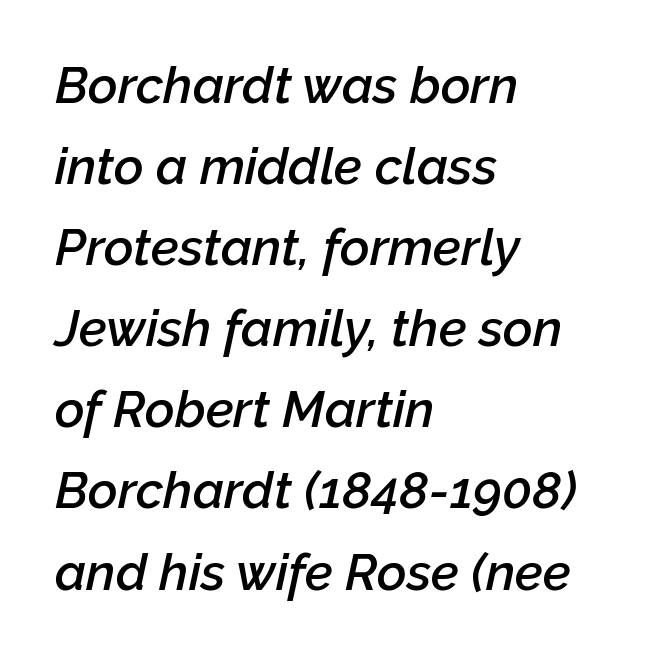
Notice the strokes are somewhat thickened but not fully heavy: this is a semibold. Unmarked baselines from the first word to the last. Character widths vary here, with narrow letters taking less room than wide ones. Line spacing here is normal. Line beginnings align vertically; line endings do not. Tracking value appears to be zero — textbook default spacing.
